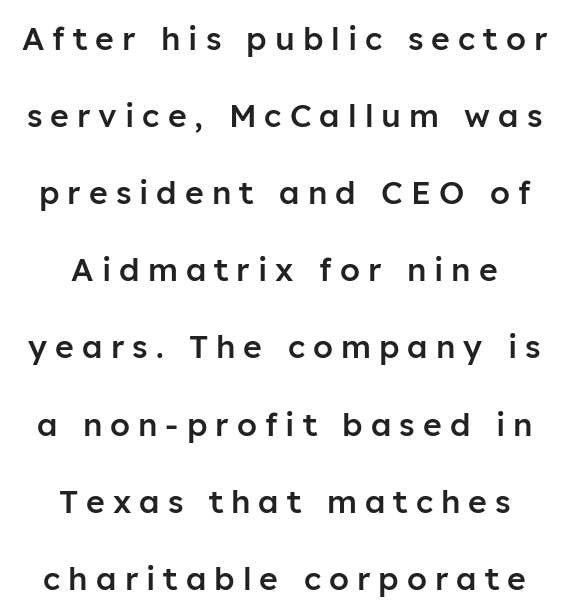
The image shows 32 px semibold sans-serif type, upright; set centered, loose line spacing (2.41x), unusually wide letter spacing (+0.25 em), not underlined; low stroke contrast and a medium x-height.
